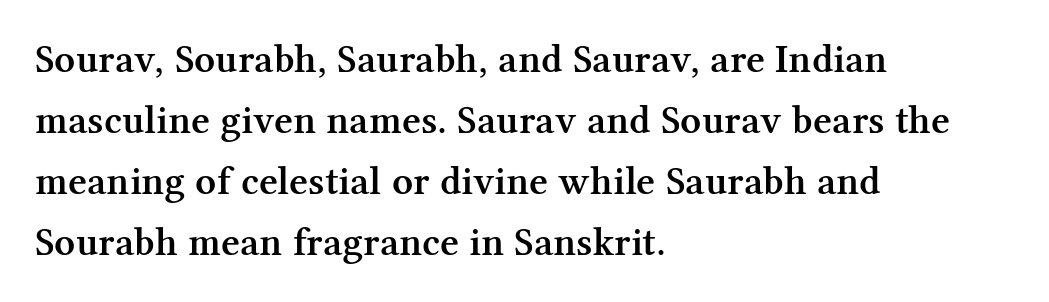
Successive baselines arrive at the customary interval. Horizontal alignment here is leftward, the default for most running prose. Weight: semibold (demi). Lines of text with bare space underneath. Varying glyph widths throughout — classic text-font behaviour.
